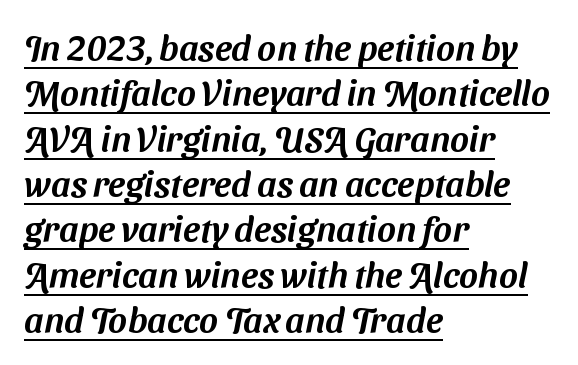
The image shows 36 px sans-serif type; set left-aligned, normal line spacing (1.26x), normal letter spacing, underlined; medium stroke contrast and a medium x-height.
